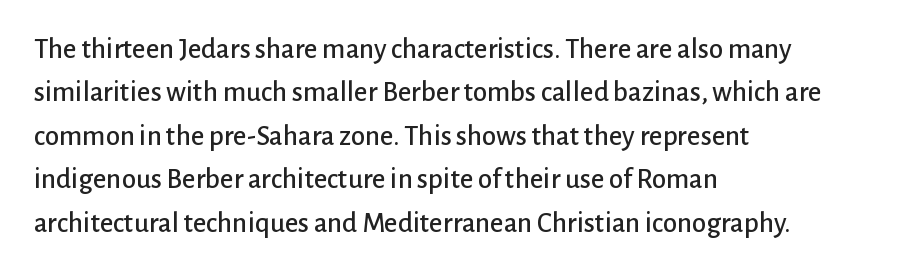
The image shows 29 px sans-serif type, upright; set left-aligned, normal line spacing (1.5x), normal letter spacing, not underlined; low stroke contrast and a medium x-height.
